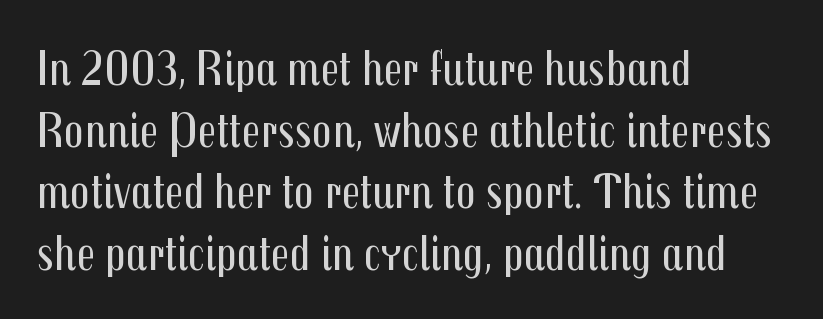
Q: Is the text bold? A: No.
Q: Is the text italic (slanted)? A: No, it is upright.
Q: Is the typeface a serif or a sans-serif typeface? A: Sans-serif.
Q: Is the text underlined? A: No.
Q: How is the paragraph aligned? A: Left-aligned.
Q: Is the spacing between letters normal or unusually wide? A: Normal.
Q: Is the spacing between lines tight, normal or loose? A: Normal.
Q: Width (condensed, normal, or wide)? A: Condensed.
Q: Stroke contrast? A: Medium.
Q: x-height? A: Medium.
Q: Monospaced? A: No.
